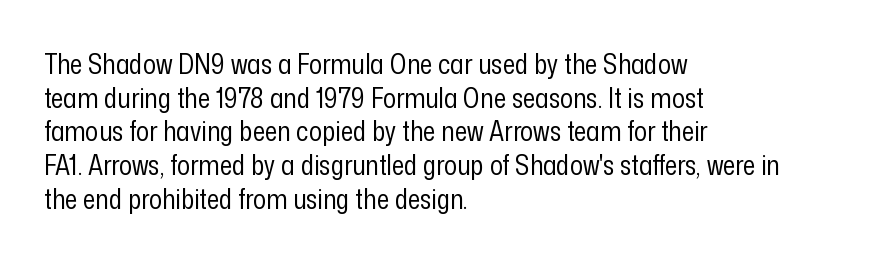
{"italic": "no", "bold": "no", "underline": "no", "align": "left", "line_spacing": "normal", "line_spacing_ratio": 1.25, "letter_spacing": "normal", "letter_spacing_em": 0.0, "glyph_px": 27}
